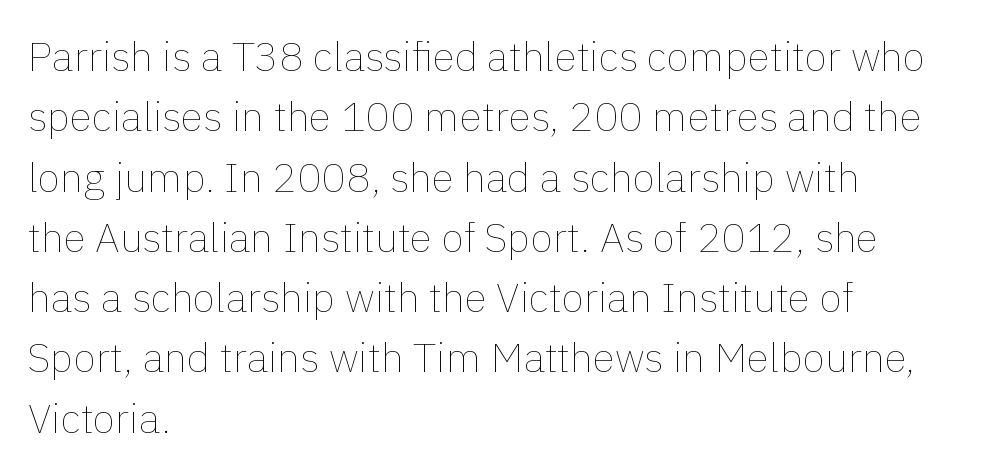
Q: Is the text bold? A: No.
Q: Is the text italic (slanted)? A: No, it is upright.
Q: Is the text underlined? A: No.
Q: How is the paragraph aligned? A: Left-aligned.
Q: Is the spacing between letters normal or unusually wide? A: Normal.
Q: Is the spacing between lines tight, normal or loose? A: Normal.
Q: Width (condensed, normal, or wide)? A: Normal.
Q: x-height? A: Medium.
Q: Monospaced? A: No.
